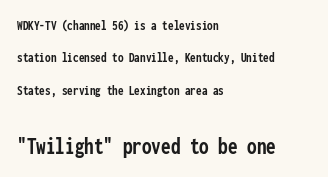
{"italic": "no", "bold": "yes", "underline": "no", "align": "left", "line_spacing": "loose", "line_spacing_ratio": 2.31, "letter_spacing": "normal", "letter_spacing_em": 0.0, "larger_block": "second", "size_ratio": 1.71, "glyph_px": 24}
